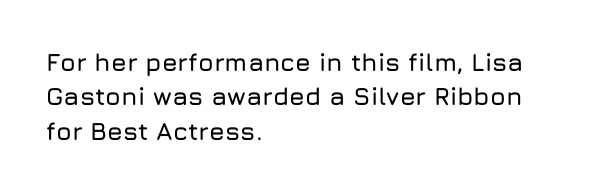
Style check: upright. All the whitespace from short lines collects on the right. Rule under the text: the space is simply empty. Leading matches the norm, producing a regular column.
